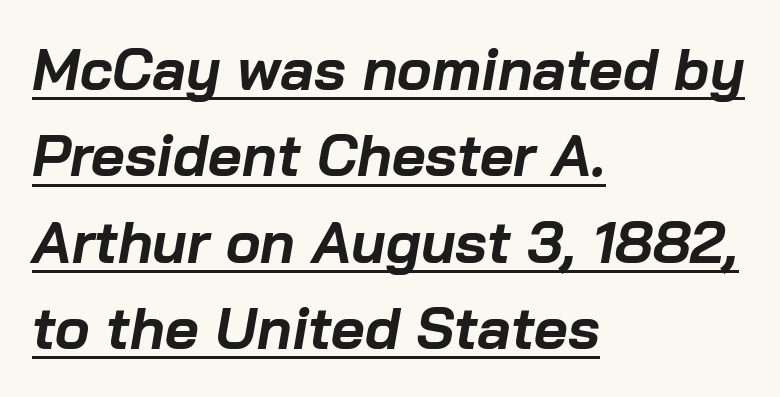
Summary of vertical rhythm: regular, with standard interline spacing. Rendered with sloped, italic letterforms. The rendered words wear a rule along their underside. Pretty heavy lettering here — definitely bold. The letters advance in unequal steps, a hallmark of proportional type. These lines keep a tight, regular rhythm from letter to letter.
